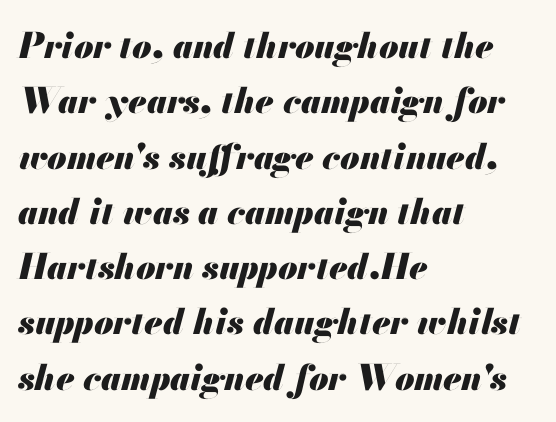
Q: Is the text bold? A: Yes.
Q: Is the text italic (slanted)? A: Yes, it leans right by about 13 degrees.
Q: Is the text underlined? A: No.
Q: How is the paragraph aligned? A: Left-aligned.
Q: Is the spacing between letters normal or unusually wide? A: Normal.
Q: Is the spacing between lines tight, normal or loose? A: Normal.
Q: Width (condensed, normal, or wide)? A: Normal.
Q: Stroke contrast? A: Medium.
Q: x-height? A: Small.
Q: Monospaced? A: No.
